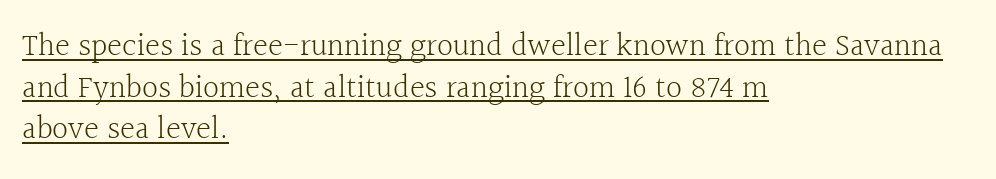
{"serif": "yes", "italic": "no", "bold": "no", "weight": "light", "width": "normal", "x_height": "medium", "monospaced": "no", "underline": "yes", "align": "left", "line_spacing": "normal", "line_spacing_ratio": 1.3, "letter_spacing": "normal", "letter_spacing_em": 0.0, "glyph_px": 32}
